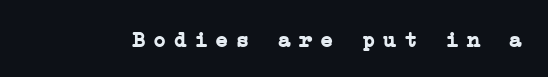
The image shows 22 px bold type, upright; set unusually wide letter spacing (+0.35 em), not underlined.
